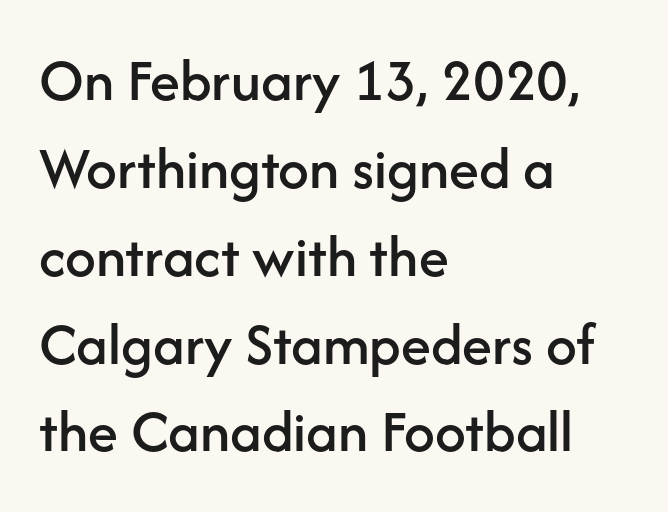
The image shows 61 px sans-serif type, upright; set left-aligned, normal line spacing (1.44x), normal letter spacing, not underlined; low stroke contrast and a medium x-height.
